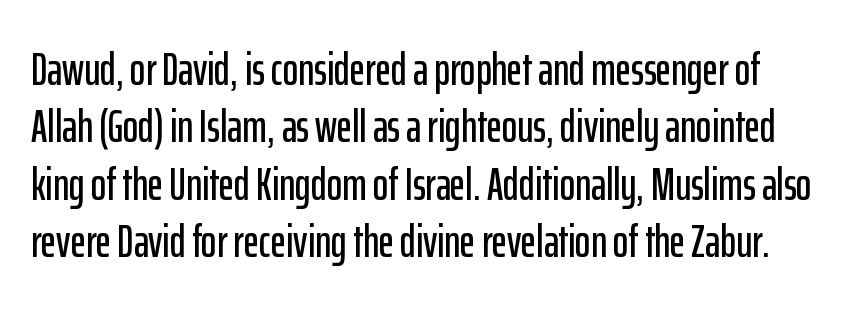
Q: Is the text italic (slanted)? A: No, it is upright.
Q: Is the typeface a serif or a sans-serif typeface? A: Sans-serif.
Q: Is the text underlined? A: No.
Q: Is the spacing between letters normal or unusually wide? A: Normal.
Q: Width (condensed, normal, or wide)? A: Condensed.
Q: Stroke contrast? A: Low.
Q: x-height? A: Medium.
Q: Monospaced? A: No.
